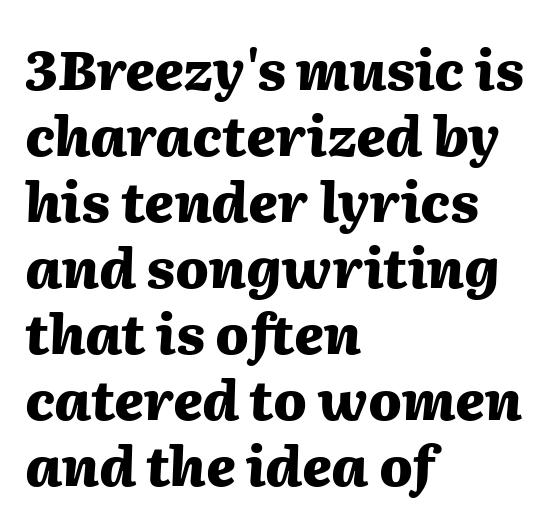
Slant detected: the letters are inclined. I'd describe the lettering as bold — thick and assertive. You could not count columns in this text — the font is proportionally spaced. Descenders hang freely into open space. The letters sit at their default tracking, neither squeezed nor spread.
